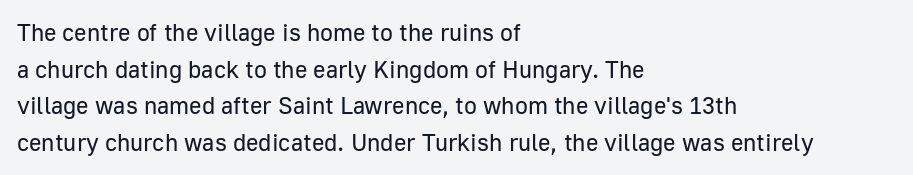
The image shows 24 px text type, upright; set left-aligned, normal line spacing (1.53x), normal letter spacing, not underlined.
